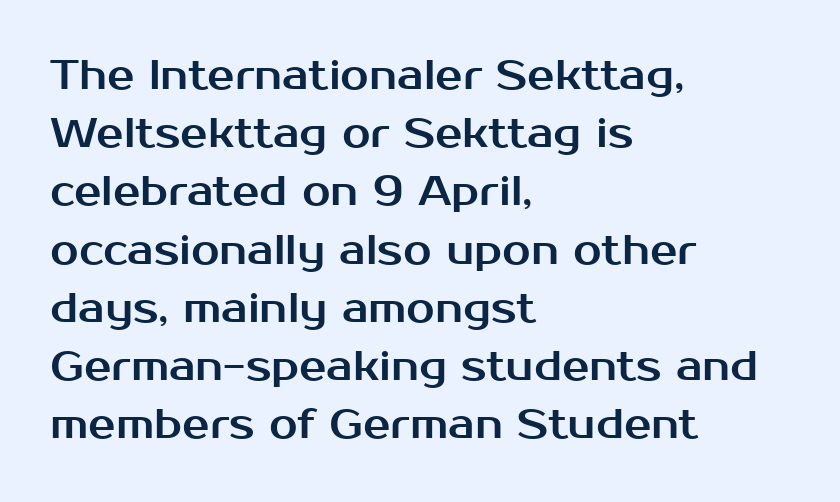
Q: Is the text italic (slanted)? A: No, it is upright.
Q: Is the typeface a serif or a sans-serif typeface? A: Sans-serif.
Q: Is the text underlined? A: No.
Q: How is the paragraph aligned? A: Left-aligned.
Q: Is the spacing between letters normal or unusually wide? A: Normal.
Q: Is the spacing between lines tight, normal or loose? A: Normal.
Q: Width (condensed, normal, or wide)? A: Normal.
Q: Stroke contrast? A: Medium.
Q: x-height? A: Medium.
Q: Monospaced? A: No.
